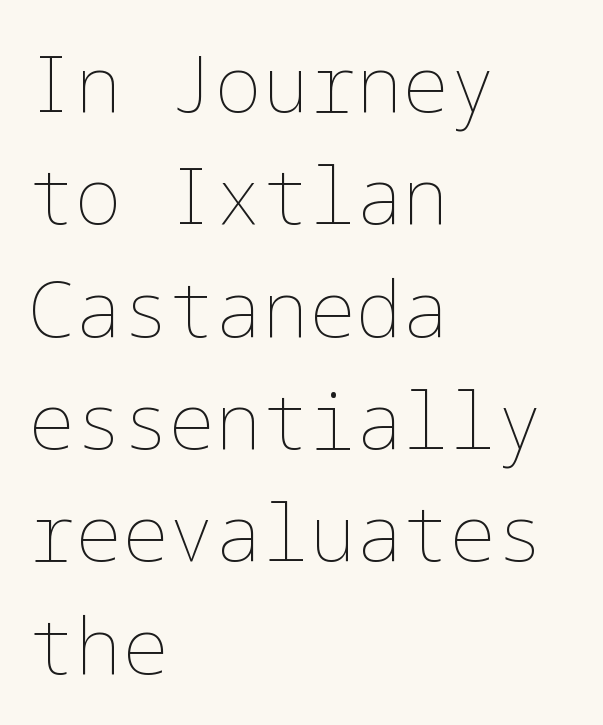
Q: Is the text bold? A: No.
Q: Is the text italic (slanted)? A: No, it is upright.
Q: Is the text underlined? A: No.
Q: How is the paragraph aligned? A: Left-aligned.
Q: Is the spacing between letters normal or unusually wide? A: Normal.
Q: Is the spacing between lines tight, normal or loose? A: Normal.
Q: Width (condensed, normal, or wide)? A: Normal.
Q: Stroke contrast? A: Low.
Q: x-height? A: Medium.
